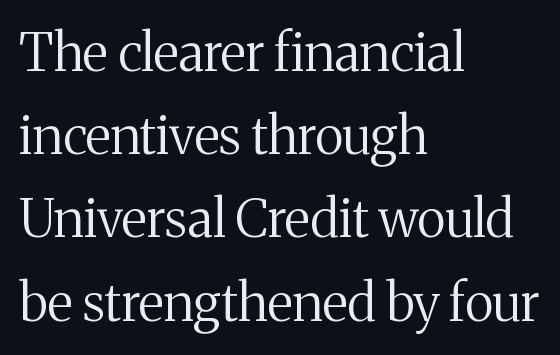
{"serif": "yes", "italic": "no", "bold": "no", "weight": "regular", "width": "normal", "stroke_contrast": "medium", "x_height": "medium", "monospaced": "no", "underline": "no", "align": "left", "line_spacing": "normal", "line_spacing_ratio": 1.6, "letter_spacing": "normal", "letter_spacing_em": 0.0, "glyph_px": 52}
